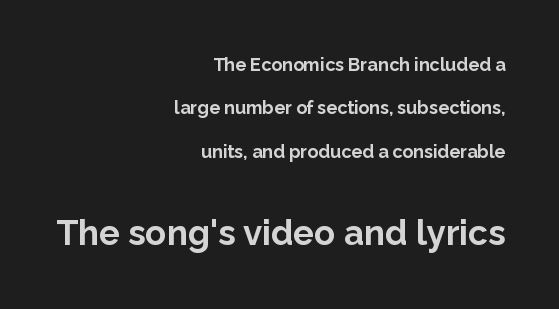
{"serif": "no", "italic": "no", "bold": "yes", "weight": "bold", "width": "normal", "stroke_contrast": "low", "x_height": "medium", "monospaced": "no", "underline": "no", "align": "right", "line_spacing": "loose", "line_spacing_ratio": 2.41, "letter_spacing": "normal", "letter_spacing_em": 0.0, "larger_block": "second", "size_ratio": 1.94, "glyph_px": 35}
